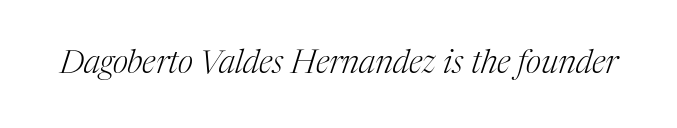
Emphasis-style slanted type is in use. Observe the ordinary spacing: letters are neighbours, not strangers. This is serif lettering, the kind often seen in printed books. Is this a fixed-width face? No — the glyphs have proportional, varying widths.
